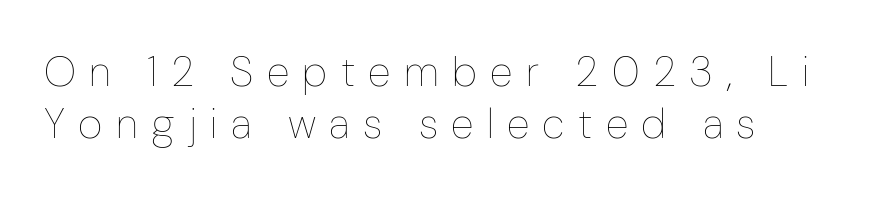
Q: Is the text bold? A: No.
Q: Is the text italic (slanted)? A: No, it is upright.
Q: Is the text underlined? A: No.
Q: How is the paragraph aligned? A: Left-aligned.
Q: Is the spacing between letters normal or unusually wide? A: Unusually wide.
Q: Width (condensed, normal, or wide)? A: Condensed.
Q: Stroke contrast? A: Low.
Q: x-height? A: Medium.
Q: Monospaced? A: No.
